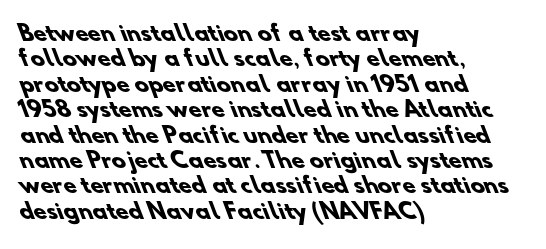
{"bold": "yes", "underline": "no", "align": "left", "line_spacing_ratio": 1.21, "letter_spacing": "normal", "letter_spacing_em": 0.0, "glyph_px": 21}
